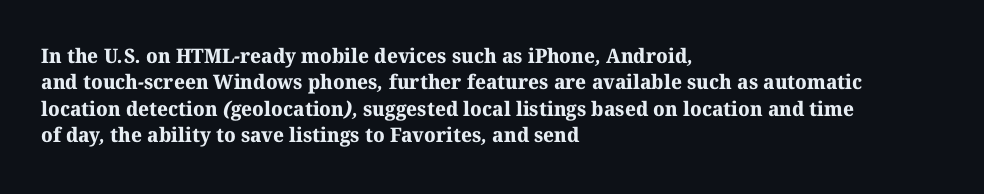
Honestly, there is no underline to notice here at all. Line spacing here is normal. The rendering anchors every line to the left-hand side. What stands out about the letter spacing? Nothing — it is the standard amount. As a designer I'd log this as weight 700, bold.
